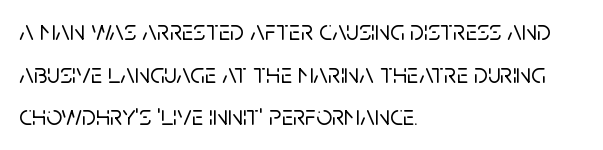
The image shows 28 px sans-serif type, upright; set left-aligned, normal line spacing (1.52x), normal letter spacing, not underlined; low stroke contrast and a large x-height.
